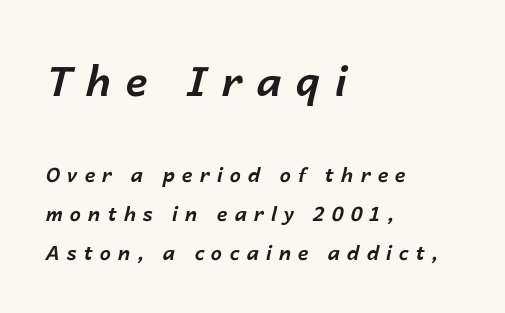
Q: Is the text bold? A: Yes.
Q: Is the text italic (slanted)? A: Yes, it leans right by about 14 degrees.
Q: Is the text underlined? A: No.
Q: How is the paragraph aligned? A: Left-aligned.
Q: Is the spacing between letters normal or unusually wide? A: Unusually wide.
Q: Is the spacing between lines tight, normal or loose? A: Loose.
Q: Which block of text is set in a larger size, the first (top) or the second (bottom)? A: The first (top) one.
Q: Width (condensed, normal, or wide)? A: Normal.
Q: Stroke contrast? A: Low.
Q: x-height? A: Medium.
Q: Monospaced? A: No.
